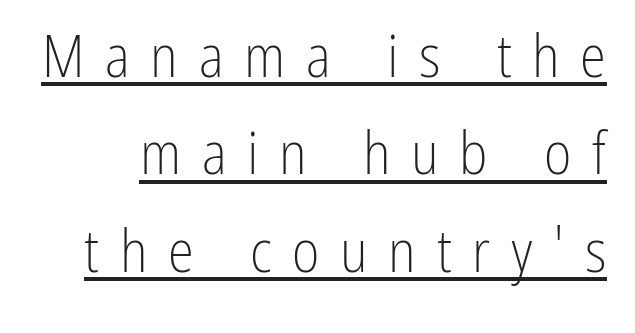
Beneath each row of characters lies a ruled line. Is this a sans? Yes — the strokes have no serifs. The weight tops out at a normal text grade. The type sits square on the baseline with zero lean.
